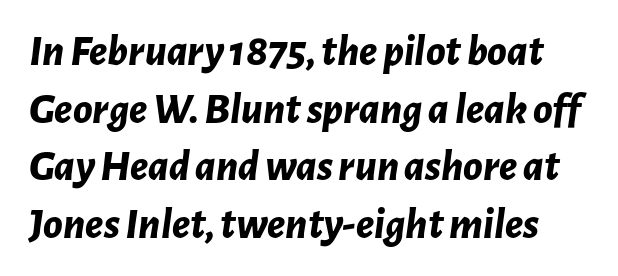
{"italic": "yes", "lean": "right", "slant_degrees": 7, "bold": "yes", "weight": "bold", "width": "normal", "stroke_contrast": "low", "x_height": "medium", "monospaced": "no", "underline": "no", "line_spacing": "normal", "line_spacing_ratio": 1.31, "letter_spacing": "normal", "letter_spacing_em": 0.0, "glyph_px": 44}
